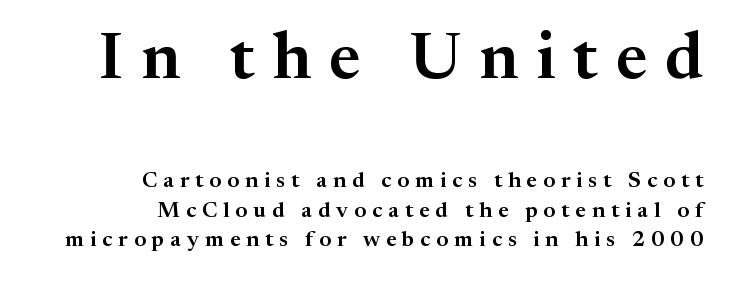
{"serif": "yes", "italic": "no", "width": "normal", "stroke_contrast": "medium", "x_height": "medium", "monospaced": "no", "underline": "no", "align": "right", "line_spacing": "normal", "line_spacing_ratio": 1.34, "letter_spacing": "wide", "letter_spacing_em": 0.27, "larger_block": "first", "size_ratio": 3.0, "glyph_px": 66}
